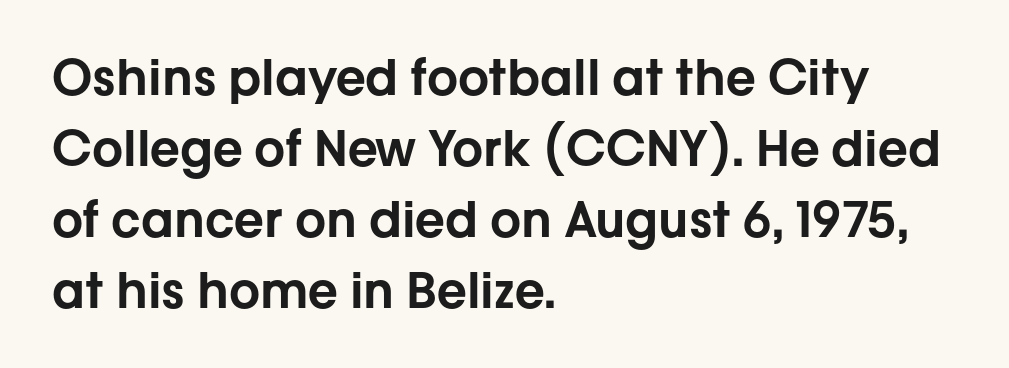
Q: Is the text italic (slanted)? A: No, it is upright.
Q: Is the typeface a serif or a sans-serif typeface? A: Sans-serif.
Q: Is the text underlined? A: No.
Q: How is the paragraph aligned? A: Left-aligned.
Q: Is the spacing between letters normal or unusually wide? A: Normal.
Q: Is the spacing between lines tight, normal or loose? A: Normal.
Q: Width (condensed, normal, or wide)? A: Normal.
Q: Stroke contrast? A: Low.
Q: x-height? A: Medium.
Q: Monospaced? A: No.
